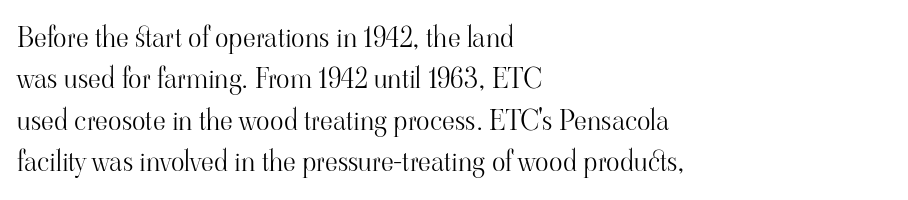
The image shows 28 px light serif type, upright; set left-aligned, normal line spacing (1.48x), normal letter spacing, not underlined; high stroke contrast and a small x-height.
